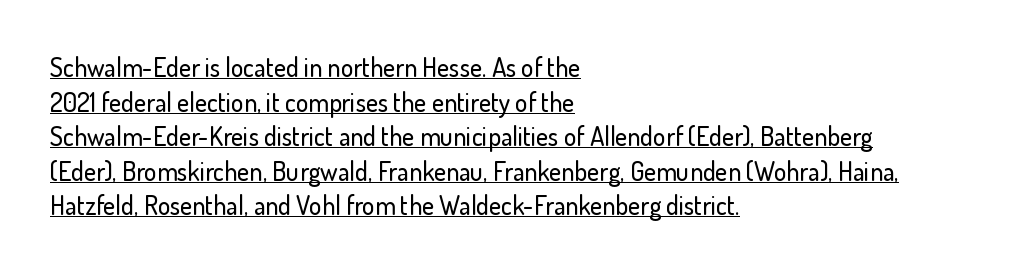
Q: Is the text italic (slanted)? A: No, it is upright.
Q: Is the text underlined? A: Yes.
Q: How is the paragraph aligned? A: Left-aligned.
Q: Is the spacing between letters normal or unusually wide? A: Normal.
Q: Is the spacing between lines tight, normal or loose? A: Normal.
